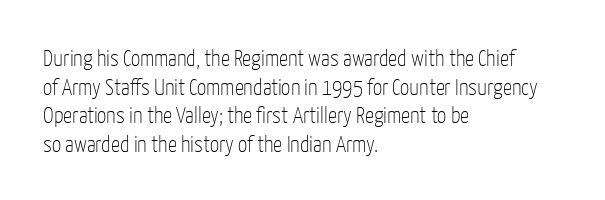
Q: Is the text bold? A: No.
Q: Is the text italic (slanted)? A: No, it is upright.
Q: Is the text underlined? A: No.
Q: How is the paragraph aligned? A: Left-aligned.
Q: Is the spacing between letters normal or unusually wide? A: Normal.
